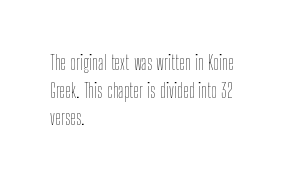
{"italic": "no", "bold": "no", "underline": "no", "align": "left", "line_spacing": "normal", "line_spacing_ratio": 1.38, "letter_spacing": "normal", "letter_spacing_em": 0.0, "glyph_px": 20}
